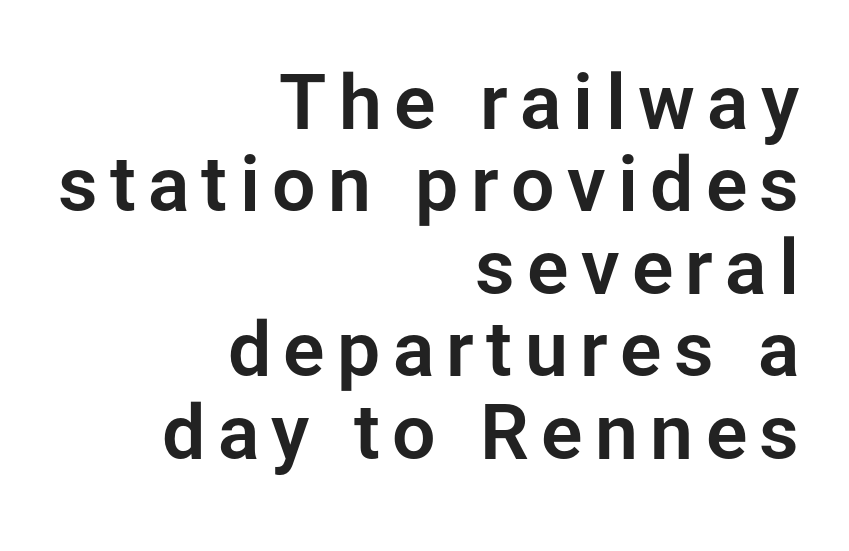
Q: Is the text italic (slanted)? A: No, it is upright.
Q: Is the typeface a serif or a sans-serif typeface? A: Sans-serif.
Q: Is the text underlined? A: No.
Q: How is the paragraph aligned? A: Right-aligned.
Q: Is the spacing between lines tight, normal or loose? A: Tight.
Q: Width (condensed, normal, or wide)? A: Normal.
Q: Stroke contrast? A: Low.
Q: x-height? A: Medium.
Q: Monospaced? A: No.
